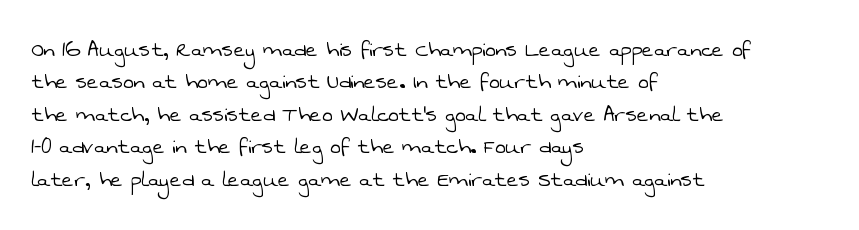
The image shows 25 px text type; set left-aligned, normal line spacing (1.3x), normal letter spacing, not underlined.
